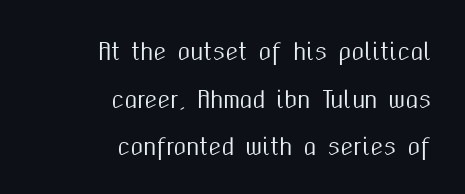
Style check: upright. A clean baseline with only descenders dipping below it. The letterforms sit shoulder to shoulder at normal distance. The typesetter chose a ragged-left arrangement here. Line spacing here is loose.
